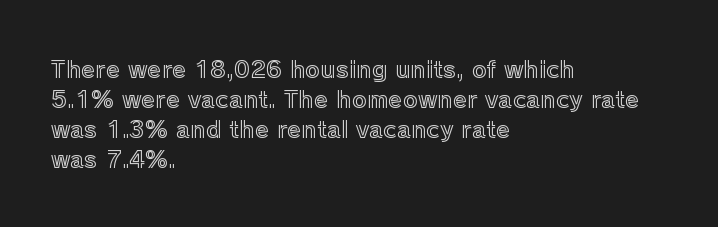
Q: Is the text italic (slanted)? A: No, it is upright.
Q: Is the text underlined? A: No.
Q: How is the paragraph aligned? A: Left-aligned.
Q: Is the spacing between letters normal or unusually wide? A: Normal.
Q: Is the spacing between lines tight, normal or loose? A: Normal.
